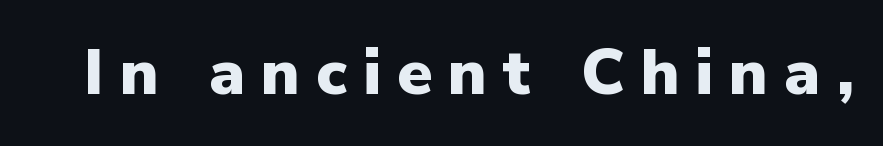
The image shows 64 px heavy sans-serif type, upright; set unusually wide letter spacing (+0.25 em), not underlined; low stroke contrast and a medium x-height.
